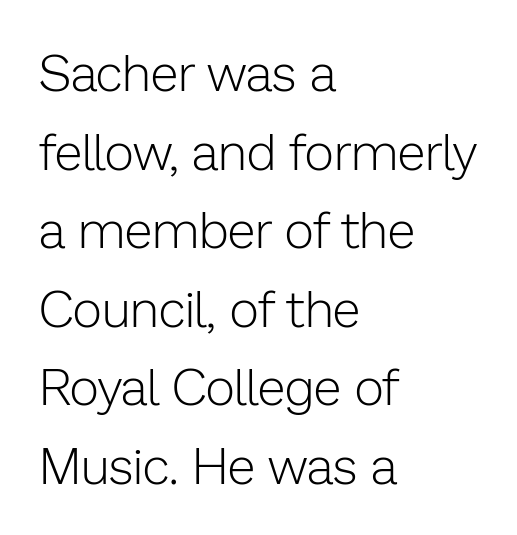
Horizontal alignment here is leftward, the default for most running prose. The words here are not underlined. The rows are spaced the way most documents space them. No letter is thick-stroked: the sample isn't bold. In terms of letterform style, serifs are entirely absent. Vertical strokes here are truly vertical.
